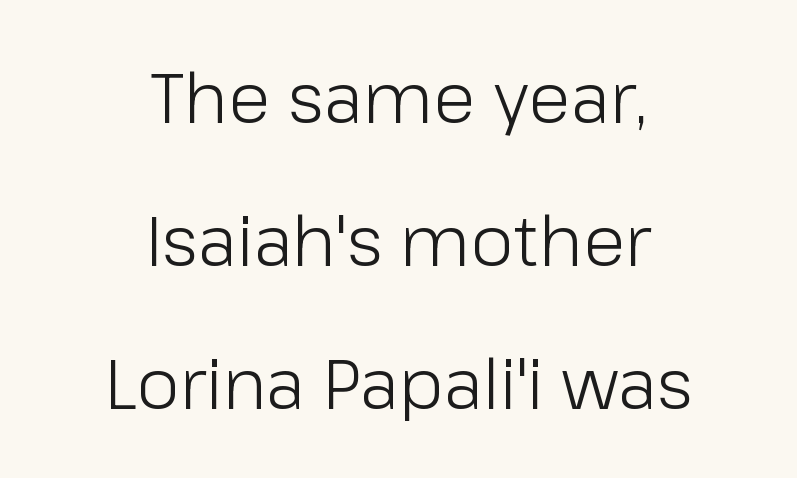
The image shows 70 px light sans-serif type, upright; set centered, loose line spacing (2.04x), normal letter spacing, not underlined; low stroke contrast and a medium x-height.
